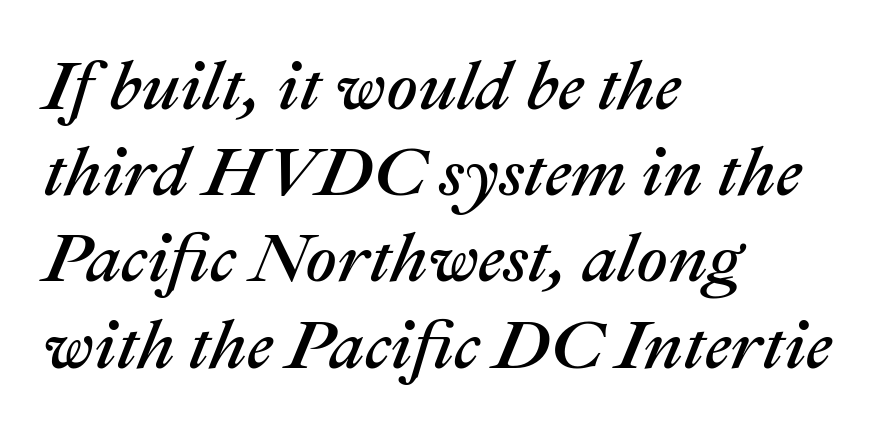
The image shows 69 px text type, italic (leaning right); set left-aligned, normal line spacing (1.25x), normal letter spacing, not underlined; medium stroke contrast and a medium x-height.
